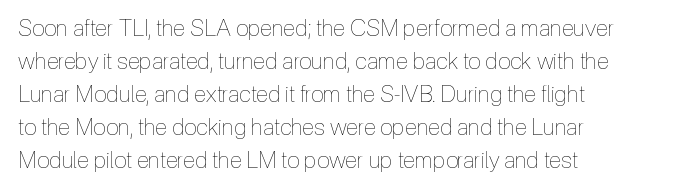
{"italic": "no", "bold": "no", "underline": "no", "align": "left", "line_spacing": "normal", "line_spacing_ratio": 1.43, "letter_spacing": "normal", "letter_spacing_em": 0.0, "glyph_px": 23}
